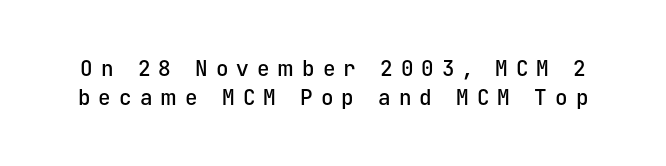
A clean baseline with only descenders dipping below it. Quick note: not italic, upright. A fair bit of extra ink — the face is semibold, not bold. Tracking here is generous; glyphs stand well apart from one another. Notice how descenders clear the ascenders below comfortably — that's standard leading.
